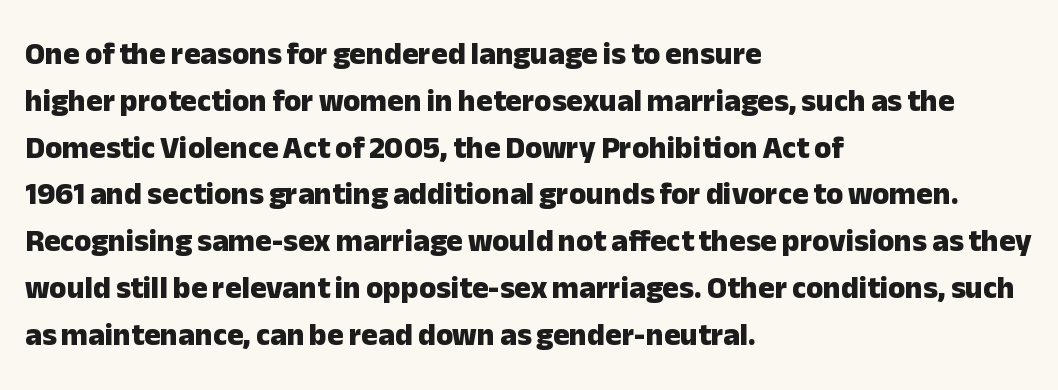
Q: Is the text bold? A: Yes.
Q: Is the text italic (slanted)? A: No, it is upright.
Q: Is the typeface a serif or a sans-serif typeface? A: Sans-serif.
Q: Is the text underlined? A: No.
Q: How is the paragraph aligned? A: Left-aligned.
Q: Is the spacing between letters normal or unusually wide? A: Normal.
Q: Is the spacing between lines tight, normal or loose? A: Normal.
Q: Width (condensed, normal, or wide)? A: Normal.
Q: Stroke contrast? A: Low.
Q: x-height? A: Medium.
Q: Monospaced? A: No.
